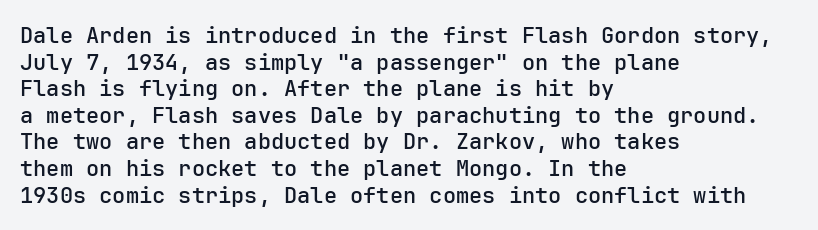
Q: Is the text bold? A: Semi-bold.
Q: Is the text italic (slanted)? A: No, it is upright.
Q: Is the text underlined? A: No.
Q: How is the paragraph aligned? A: Left-aligned.
Q: Is the spacing between letters normal or unusually wide? A: Normal.
